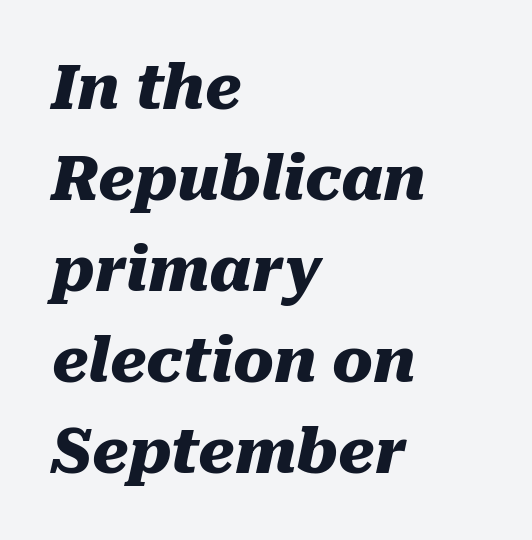
{"italic": "yes", "lean": "right", "slant_degrees": 10, "bold": "yes", "weight": "heavy", "width": "normal", "stroke_contrast": "medium", "x_height": "medium", "monospaced": "no", "underline": "no", "align": "left", "line_spacing": "normal", "line_spacing_ratio": 1.49, "letter_spacing": "normal", "letter_spacing_em": 0.0, "glyph_px": 61}
